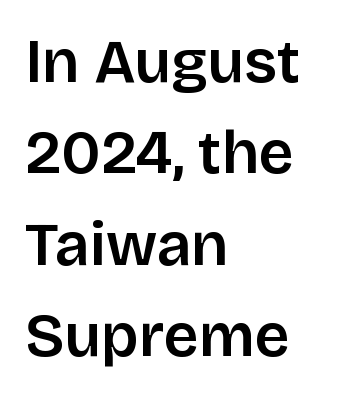
{"serif": "no", "italic": "no", "width": "normal", "stroke_contrast": "low", "x_height": "large", "monospaced": "no", "underline": "no", "align": "left", "line_spacing": "normal", "line_spacing_ratio": 1.5, "letter_spacing": "normal", "letter_spacing_em": 0.0, "glyph_px": 61}
